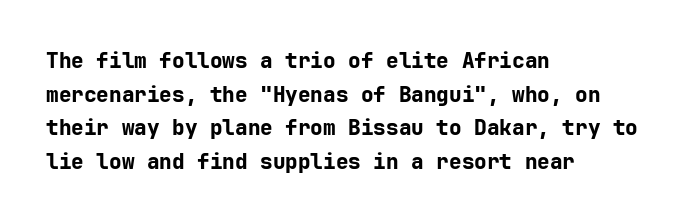
This sample uses plain, unmodified letter spacing. The lines are quadded left. If you measured baseline to baseline, you'd find a middling distance. A dark, heavy texture on the line: the type is bold. Unmarked baselines from the first word to the last.
